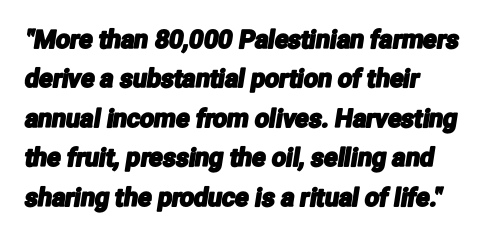
{"underline": "no", "align": "left", "line_spacing": "normal", "line_spacing_ratio": 1.58, "letter_spacing": "normal", "letter_spacing_em": 0.0, "glyph_px": 25}
